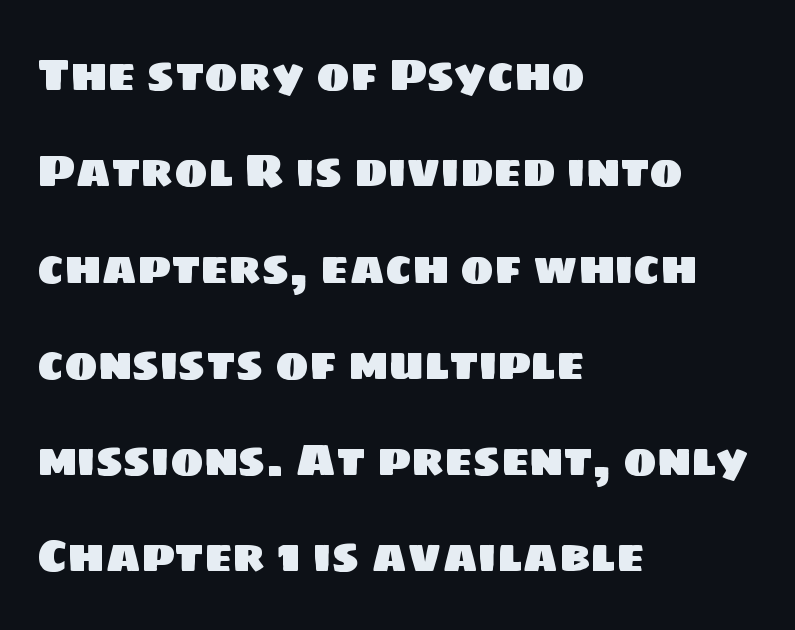
Q: Is the typeface a serif or a sans-serif typeface? A: Sans-serif.
Q: Is the text underlined? A: No.
Q: How is the paragraph aligned? A: Left-aligned.
Q: Is the spacing between letters normal or unusually wide? A: Normal.
Q: Is the spacing between lines tight, normal or loose? A: Loose.
Q: Width (condensed, normal, or wide)? A: Normal.
Q: Stroke contrast? A: Low.
Q: x-height? A: Large.
Q: Monospaced? A: No.
